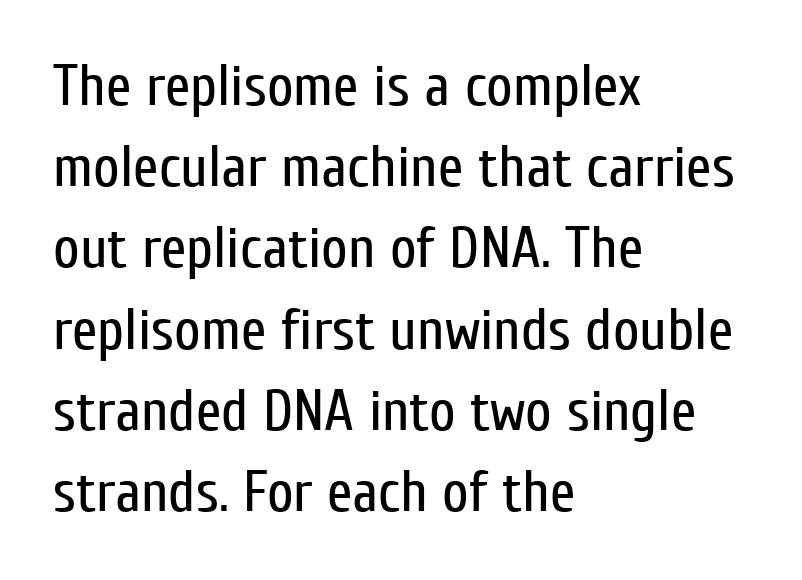
Q: Is the text bold? A: No.
Q: Is the text italic (slanted)? A: No, it is upright.
Q: Is the typeface a serif or a sans-serif typeface? A: Sans-serif.
Q: Is the text underlined? A: No.
Q: How is the paragraph aligned? A: Left-aligned.
Q: Is the spacing between letters normal or unusually wide? A: Normal.
Q: Is the spacing between lines tight, normal or loose? A: Normal.
Q: Width (condensed, normal, or wide)? A: Condensed.
Q: Stroke contrast? A: Low.
Q: x-height? A: Medium.
Q: Monospaced? A: No.
